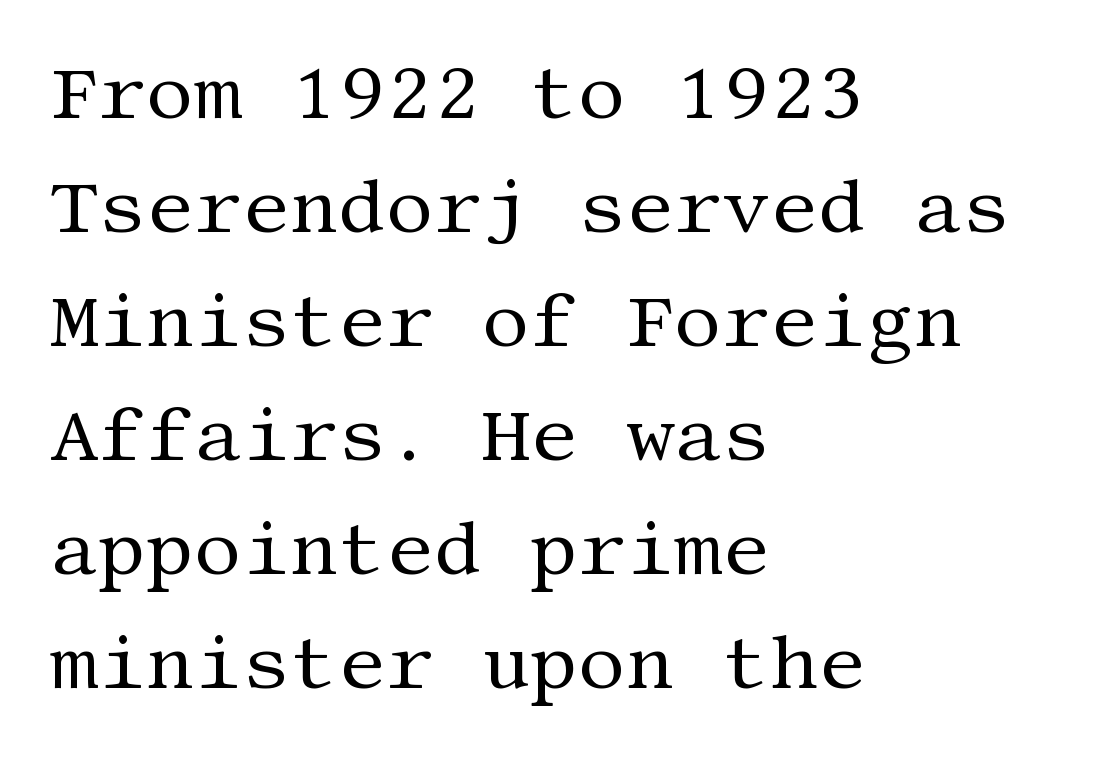
Q: Is the text bold? A: No.
Q: Is the text italic (slanted)? A: No, it is upright.
Q: Is the typeface a serif or a sans-serif typeface? A: Serif.
Q: Is the text underlined? A: No.
Q: How is the paragraph aligned? A: Left-aligned.
Q: Is the spacing between letters normal or unusually wide? A: Normal.
Q: Is the spacing between lines tight, normal or loose? A: Normal.
Q: Width (condensed, normal, or wide)? A: Normal.
Q: Stroke contrast? A: Medium.
Q: x-height? A: Large.
